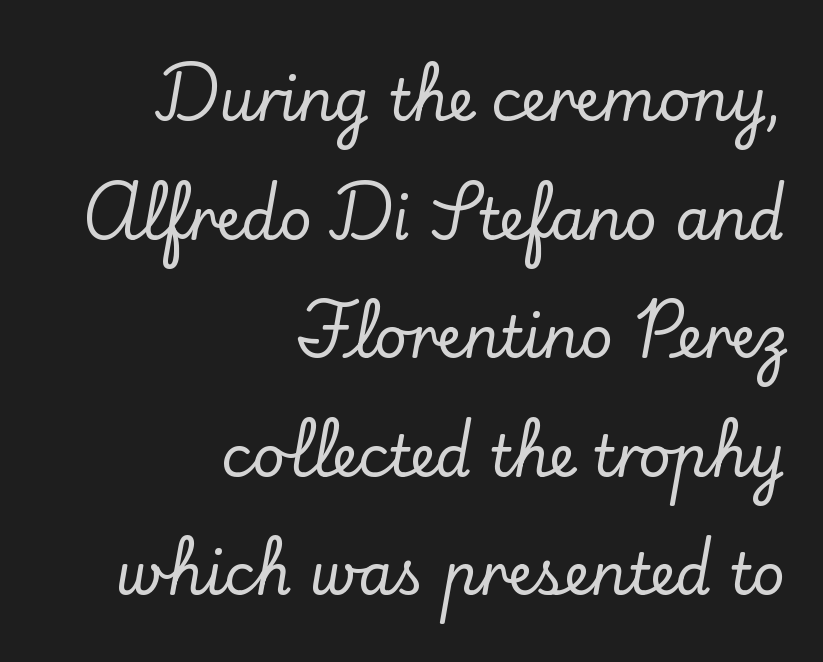
Q: Is the text italic (slanted)? A: Yes.
Q: Is the typeface a serif or a sans-serif typeface? A: Serif.
Q: Is the text underlined? A: No.
Q: How is the paragraph aligned? A: Right-aligned.
Q: Is the spacing between letters normal or unusually wide? A: Normal.
Q: Is the spacing between lines tight, normal or loose? A: Loose.
Q: Width (condensed, normal, or wide)? A: Normal.
Q: Stroke contrast? A: Low.
Q: x-height? A: Small.
Q: Monospaced? A: No.
